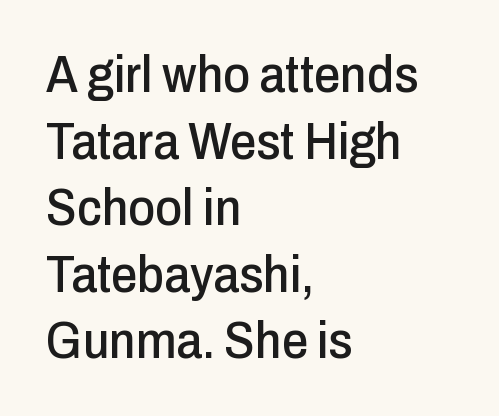
Q: Is the text italic (slanted)? A: No, it is upright.
Q: Is the typeface a serif or a sans-serif typeface? A: Sans-serif.
Q: Is the text underlined? A: No.
Q: How is the paragraph aligned? A: Left-aligned.
Q: Is the spacing between letters normal or unusually wide? A: Normal.
Q: Is the spacing between lines tight, normal or loose? A: Normal.
Q: Width (condensed, normal, or wide)? A: Condensed.
Q: Stroke contrast? A: Low.
Q: x-height? A: Medium.
Q: Monospaced? A: No.
